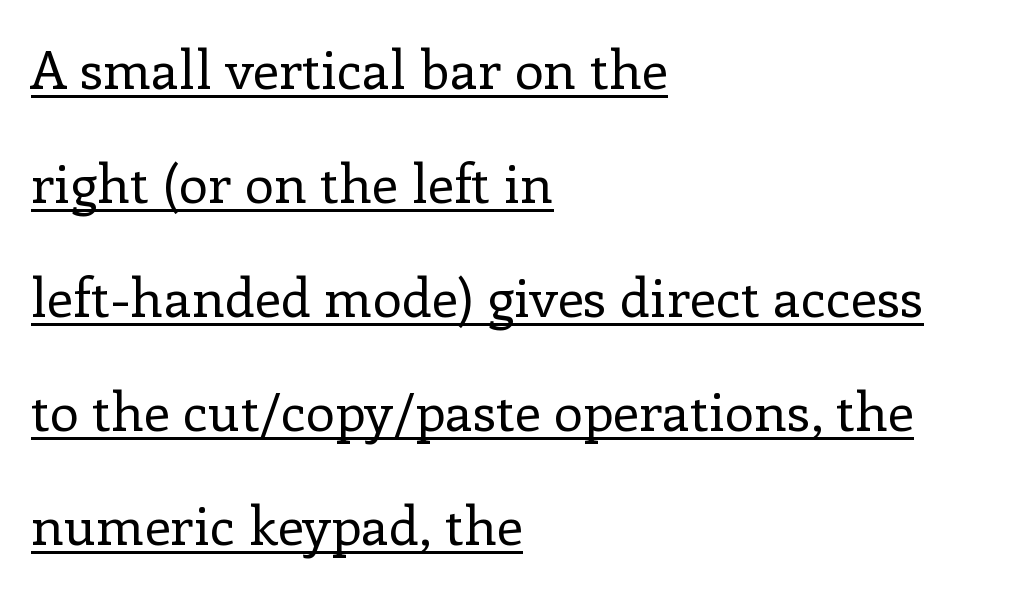
Q: Is the text bold? A: No.
Q: Is the text italic (slanted)? A: No, it is upright.
Q: Is the typeface a serif or a sans-serif typeface? A: Serif.
Q: Is the text underlined? A: Yes.
Q: How is the paragraph aligned? A: Left-aligned.
Q: Is the spacing between letters normal or unusually wide? A: Normal.
Q: Is the spacing between lines tight, normal or loose? A: Loose.
Q: Width (condensed, normal, or wide)? A: Normal.
Q: Stroke contrast? A: Low.
Q: x-height? A: Medium.
Q: Monospaced? A: No.
